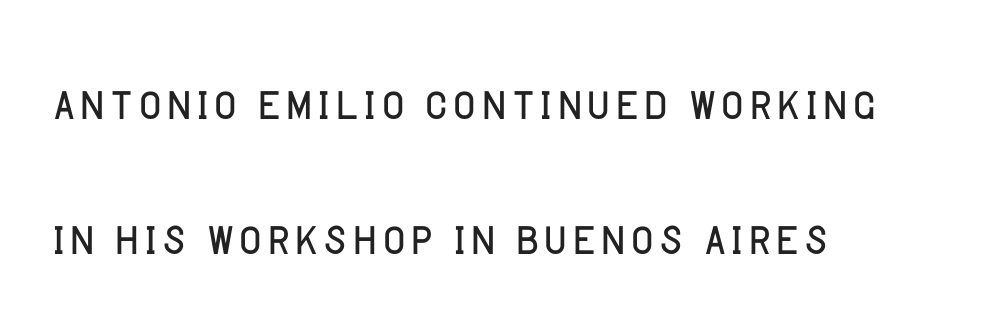
{"serif": "no", "italic": "no", "bold": "no", "weight": "light", "width": "normal", "stroke_contrast": "low", "x_height": "large", "monospaced": "no", "underline": "no", "align": "left", "line_spacing": "loose", "line_spacing_ratio": 2.18, "letter_spacing": "normal", "letter_spacing_em": 0.0, "glyph_px": 62}
